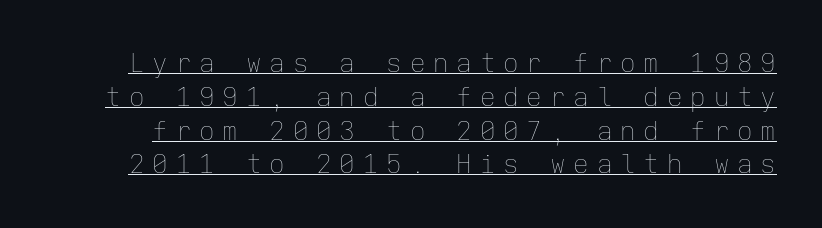
{"italic": "no", "bold": "no", "underline": "yes", "line_spacing": "normal", "line_spacing_ratio": 1.3, "letter_spacing": "wide", "letter_spacing_em": 0.3, "glyph_px": 26}
